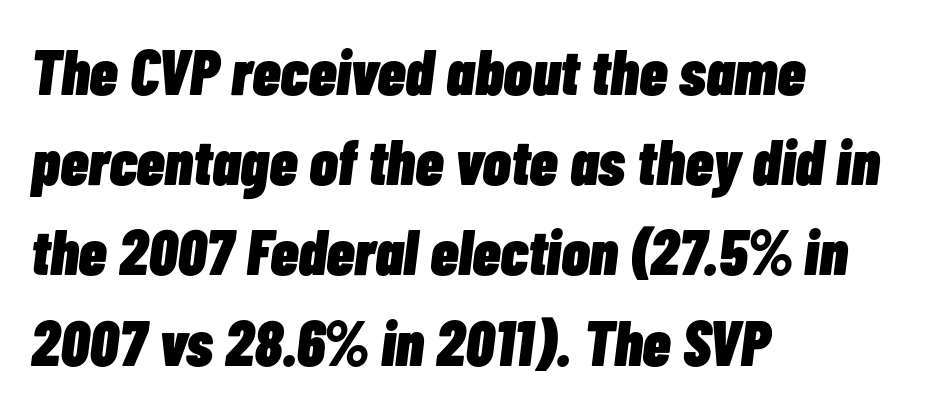
Q: Is the text bold? A: Yes.
Q: Is the text italic (slanted)? A: Yes, it leans right by about 7 degrees.
Q: Is the text underlined? A: No.
Q: How is the paragraph aligned? A: Left-aligned.
Q: Is the spacing between letters normal or unusually wide? A: Normal.
Q: Is the spacing between lines tight, normal or loose? A: Normal.
Q: Width (condensed, normal, or wide)? A: Condensed.
Q: Stroke contrast? A: Low.
Q: x-height? A: Medium.
Q: Monospaced? A: No.
